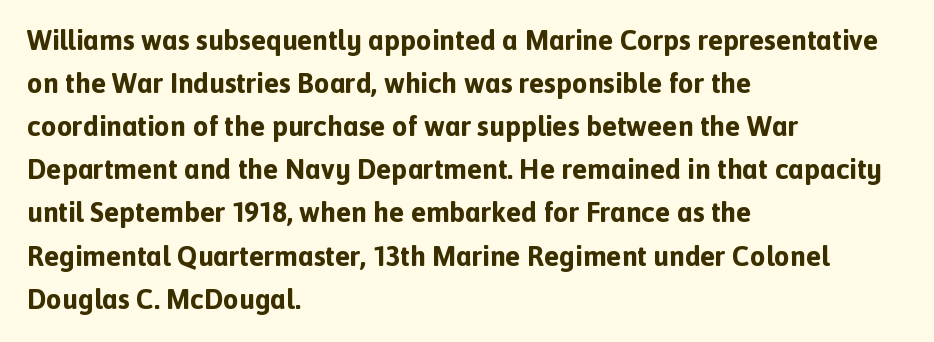
Where is the straight margin? On the left. Leading: standard. Proportional: the letters do not fall into vertical columns. The characters display no serif detailing; their extremities are plain.
